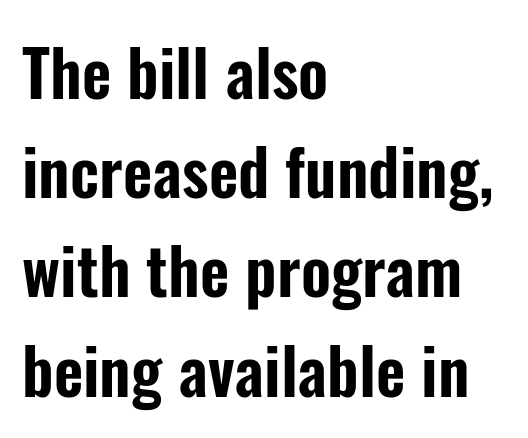
Q: Is the text italic (slanted)? A: No, it is upright.
Q: Is the typeface a serif or a sans-serif typeface? A: Sans-serif.
Q: Is the text underlined? A: No.
Q: How is the paragraph aligned? A: Left-aligned.
Q: Is the spacing between letters normal or unusually wide? A: Normal.
Q: Is the spacing between lines tight, normal or loose? A: Normal.
Q: Width (condensed, normal, or wide)? A: Condensed.
Q: Stroke contrast? A: Low.
Q: x-height? A: Medium.
Q: Monospaced? A: No.
